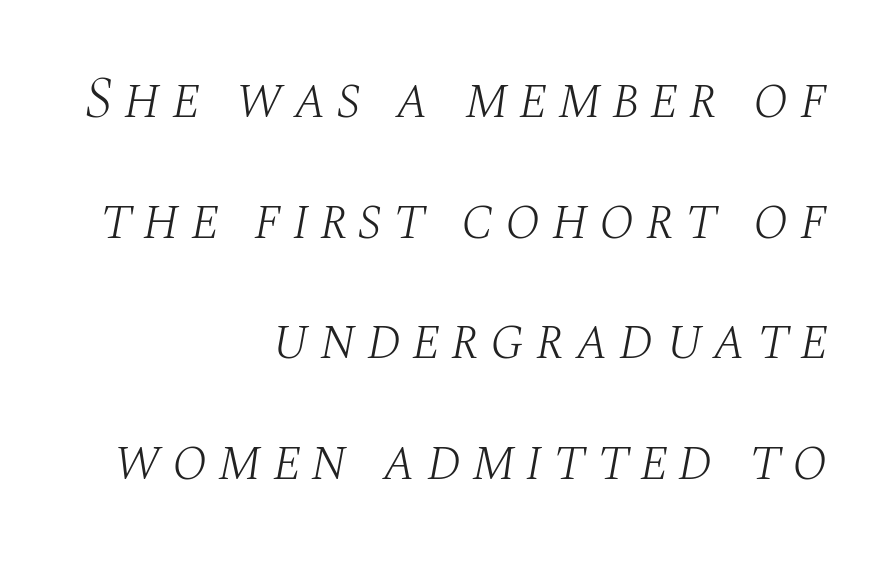
Q: Is the text bold? A: No.
Q: Is the text italic (slanted)? A: Yes, it leans right by about 10 degrees.
Q: Is the typeface a serif or a sans-serif typeface? A: Serif.
Q: Is the text underlined? A: No.
Q: How is the paragraph aligned? A: Right-aligned.
Q: Is the spacing between lines tight, normal or loose? A: Loose.
Q: Width (condensed, normal, or wide)? A: Normal.
Q: Stroke contrast? A: Medium.
Q: x-height? A: Large.
Q: Monospaced? A: No.
